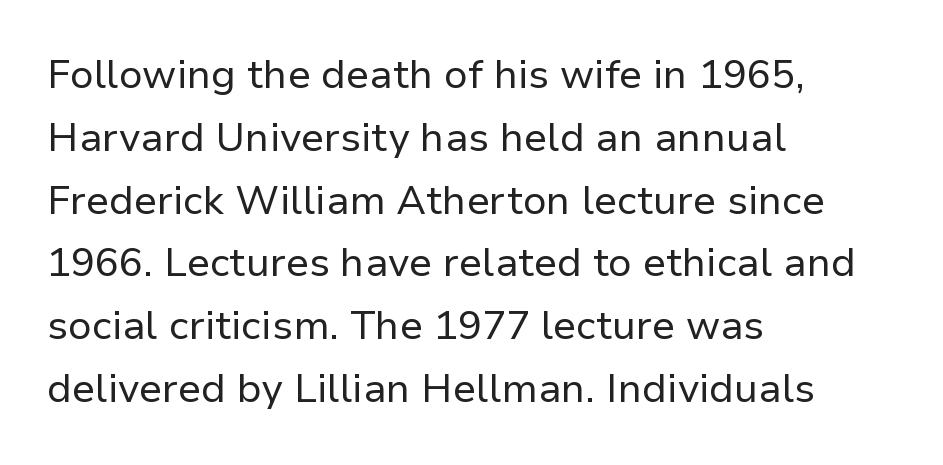
Looks like regular typesetting: each glyph gets only the width it needs. This rendering leaves character spacing at its baseline value. The strokes are not fattened; the text isn't bold. Type style note: lacks serifs. Lines of text with bare space underneath. Each new line begins a customary step beneath the previous one.
